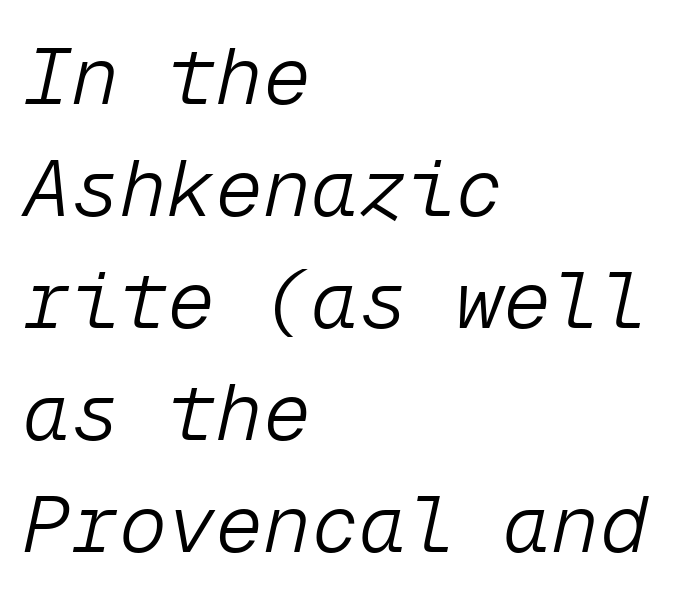
The image shows 80 px light type, italic (leaning right), monospaced; set left-aligned, normal line spacing (1.4x), normal letter spacing, not underlined; low stroke contrast and a medium x-height.
